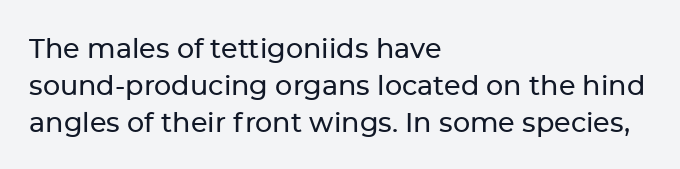
A typesetter would call this zero additional tracking. Notice how descenders clear the ascenders below comfortably — that's standard leading. Ordinary non-slanted type is in use. Letters rest on an invisible, unmarked baseline.
